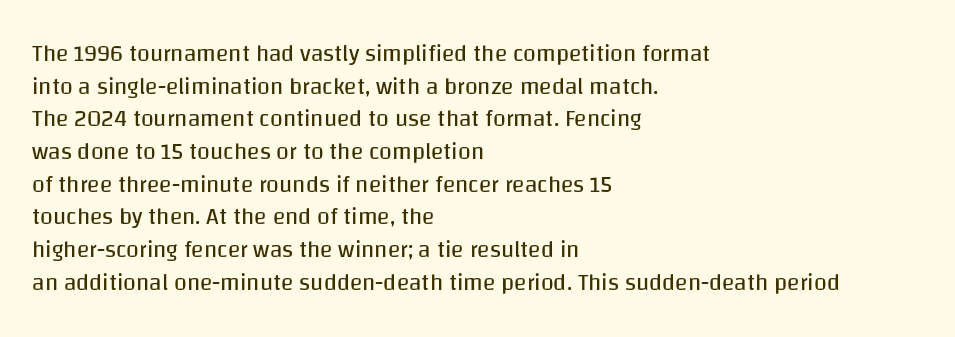
Q: Is the text bold? A: No.
Q: Is the text italic (slanted)? A: No, it is upright.
Q: Is the text underlined? A: No.
Q: How is the paragraph aligned? A: Left-aligned.
Q: Is the spacing between letters normal or unusually wide? A: Normal.
Q: Is the spacing between lines tight, normal or loose? A: Normal.
